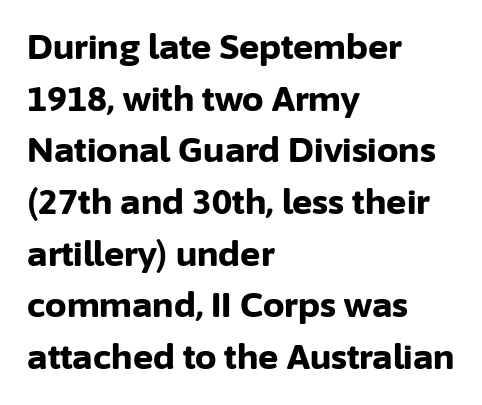
Vertical strokes here are truly vertical. The space beneath each line is pristine and unruled. Leading matches the norm, producing a regular column. The compositor pushed each line to the left boundary.
